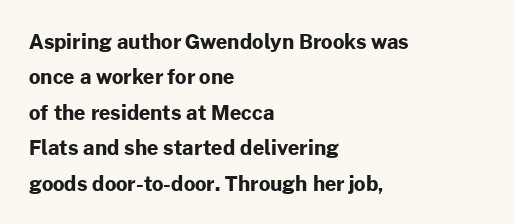
Tall strokes in this sample are plumb rather than angled. Here the glyphs are tracked normally, forming tight word shapes. Students, this is bold: see how much ink each stroke carries. Bare-footed words on every line. The paragraph shown leans on its left margin.
